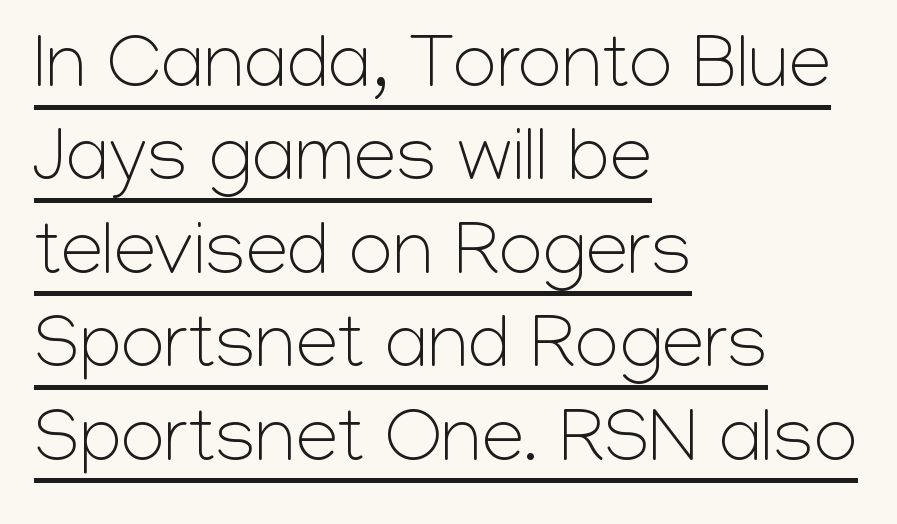
The image shows 76 px light sans-serif type, upright; set left-aligned, line spacing 1.23x, normal letter spacing, underlined; low stroke contrast and a medium x-height.
